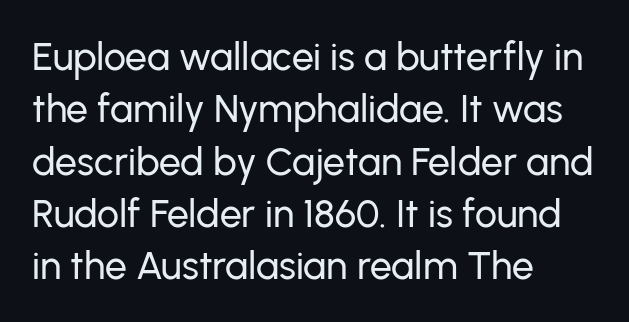
The letters stand upright; this is a roman face. Look at the tracking — it's just the regular setting, nothing added. Unmarked baselines from the first word to the last. The paragraph shown leans on its left margin.
